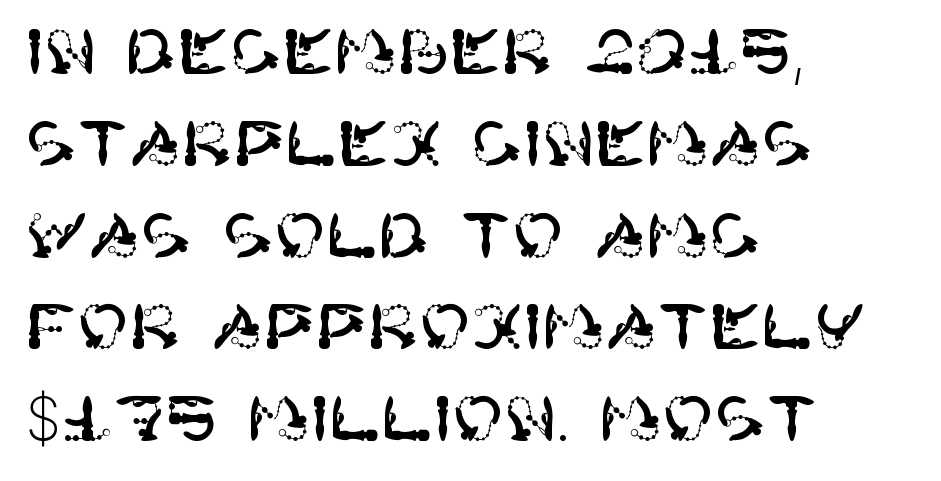
This rendering leaves character spacing at its baseline value. The designer left line spacing at the default. Check where the strokes stop: nothing finishes them off — pure sans. Posture: vertical. Descenders hang freely into open space.
